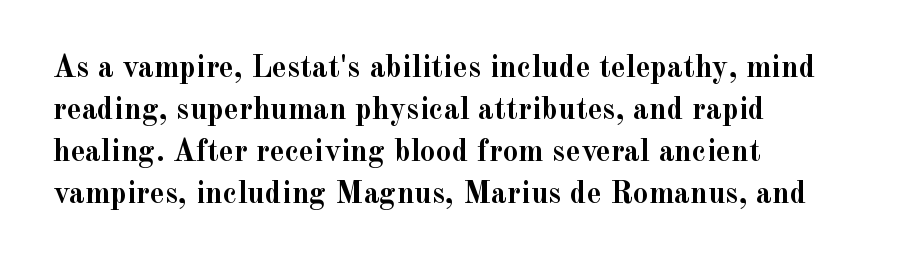
{"serif": "yes", "italic": "no", "bold": "yes", "weight": "semibold", "width": "normal", "x_height": "small", "monospaced": "no", "underline": "no", "align": "left", "line_spacing": "normal", "line_spacing_ratio": 1.36, "letter_spacing": "normal", "letter_spacing_em": 0.0, "glyph_px": 31}
